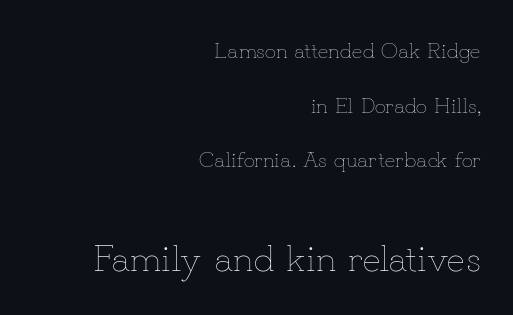
The image shows 38 px thin type, upright; set right-aligned, loose line spacing (2.48x), normal letter spacing, not underlined; the second (bottom) block is 1.73x larger; low stroke contrast and a small x-height.
